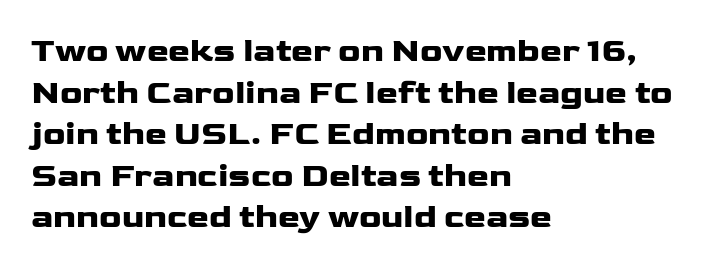
The image shows 33 px heavy, wide sans-serif type, upright; set left-aligned, normal line spacing (1.26x), normal letter spacing, not underlined; low stroke contrast and a medium x-height.
